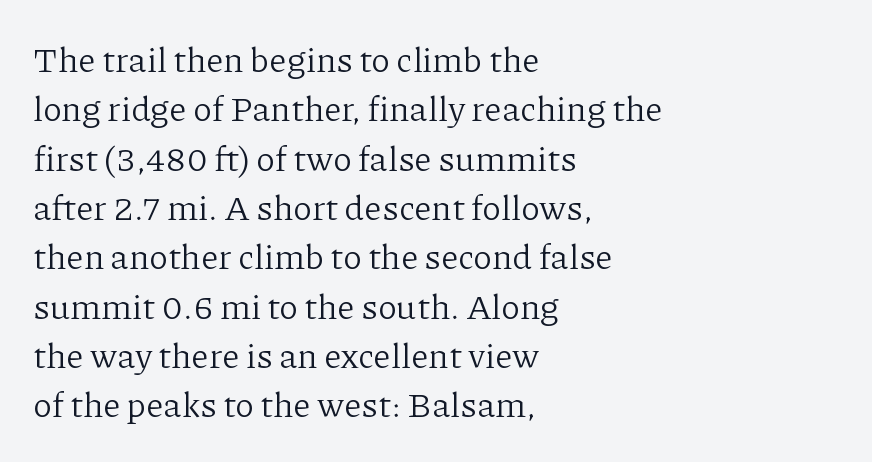
The image shows 35 px light serif type, upright; set left-aligned, normal line spacing (1.41x), normal letter spacing, not underlined; low stroke contrast and a medium x-height.
